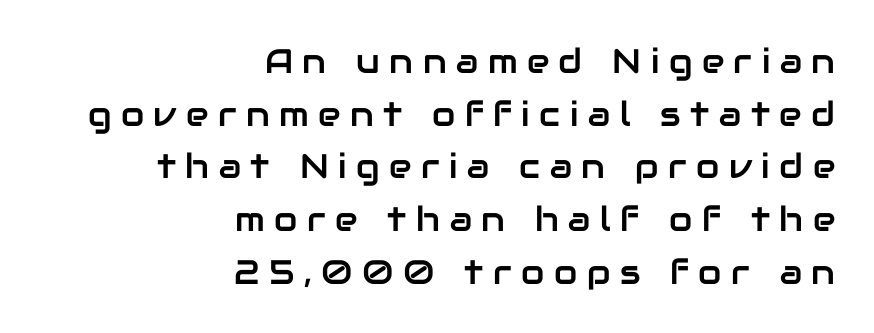
The image shows 34 px sans-serif type, upright; set right-aligned, normal line spacing (1.55x), unusually wide letter spacing (+0.28 em), not underlined; low stroke contrast and a medium x-height.
